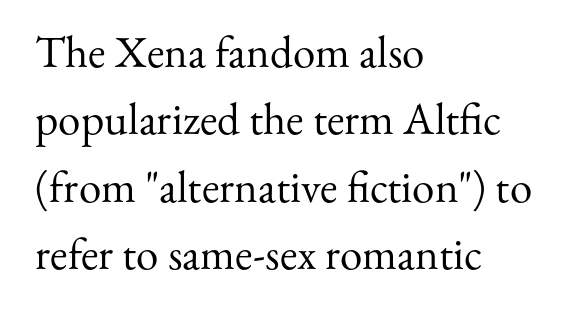
Compared with typical paragraphs, the rows here are spaced about the same. Regarding serifs, this sample has them. Upright lettering throughout. Quick note: underline off.
